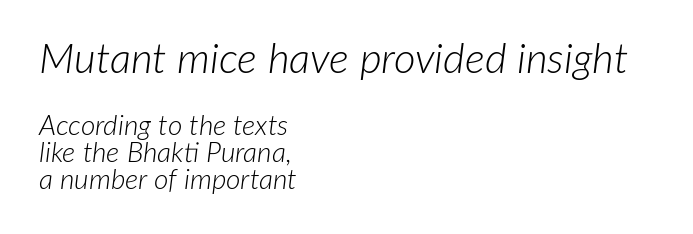
The image shows 42 px light type, italic (leaning right); set left-aligned, tight line spacing (0.95x), normal letter spacing, not underlined; the first (top) block is 1.5x larger; low stroke contrast and a medium x-height.
